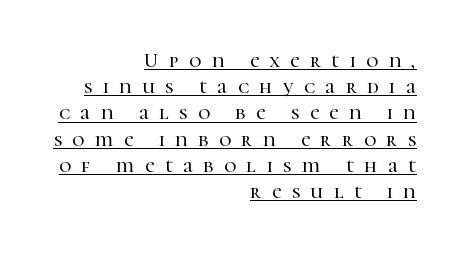
{"italic": "no", "underline": "yes", "align": "right", "line_spacing": "normal", "line_spacing_ratio": 1.25, "letter_spacing": "wide", "letter_spacing_em": 0.49, "glyph_px": 21}
